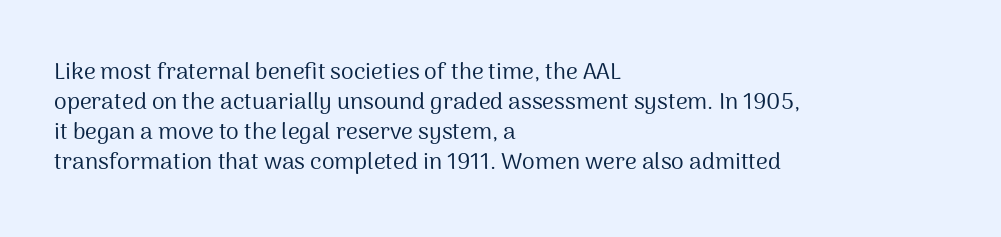
The image shows 23 px text type, upright; set left-aligned, normal line spacing (1.31x), normal letter spacing, not underlined.
